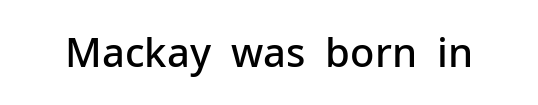
Q: Is the text bold? A: Semi-bold.
Q: Is the text italic (slanted)? A: No, it is upright.
Q: Is the typeface a serif or a sans-serif typeface? A: Sans-serif.
Q: Is the text underlined? A: No.
Q: Is the spacing between letters normal or unusually wide? A: Normal.
Q: Width (condensed, normal, or wide)? A: Normal.
Q: Stroke contrast? A: Low.
Q: x-height? A: Medium.
Q: Monospaced? A: No.
